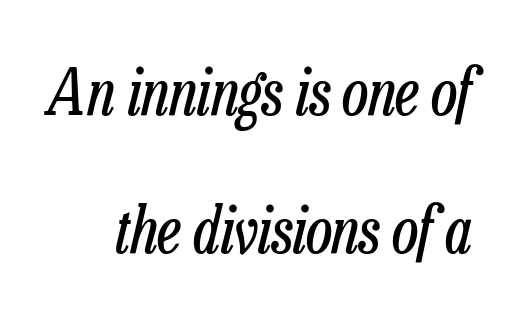
The glyphs look as if they've been sheared to an angle. Anything drawn beneath the words? Only blank space. Is this a fixed-width face? No — the glyphs have proportional, varying widths. The tracking reads as untouched default to a designer's eye. Compared with typical paragraphs, the rows here are farther apart. The letters look calm and open, with moderate or lighter stems.
